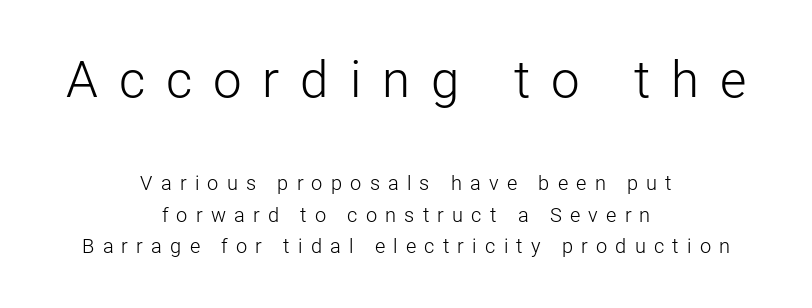
{"serif": "no", "italic": "no", "bold": "no", "weight": "light", "width": "normal", "stroke_contrast": "low", "x_height": "medium", "monospaced": "no", "underline": "no", "align": "center", "line_spacing": "normal", "line_spacing_ratio": 1.59, "letter_spacing": "wide", "letter_spacing_em": 0.41, "larger_block": "first", "size_ratio": 2.55, "glyph_px": 51}
